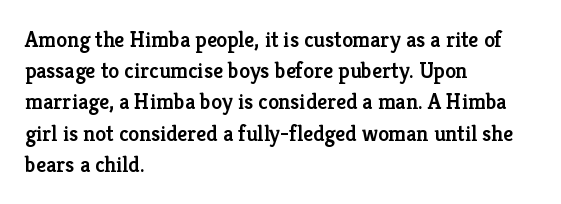
This is moderately heavy type, rendered in semibold. No extra tracking has been applied to these lines. Alignment: flush left. Leading matches the norm, producing a regular column.
